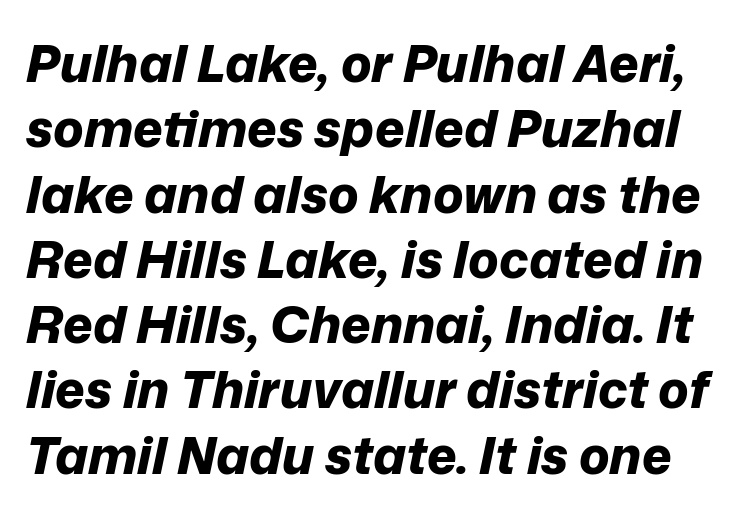
{"italic": "yes", "lean": "right", "slant_degrees": 12, "bold": "yes", "weight": "bold", "width": "normal", "stroke_contrast": "low", "x_height": "medium", "monospaced": "no", "underline": "no", "line_spacing": "normal", "line_spacing_ratio": 1.28, "letter_spacing": "normal", "letter_spacing_em": 0.0, "glyph_px": 51}
